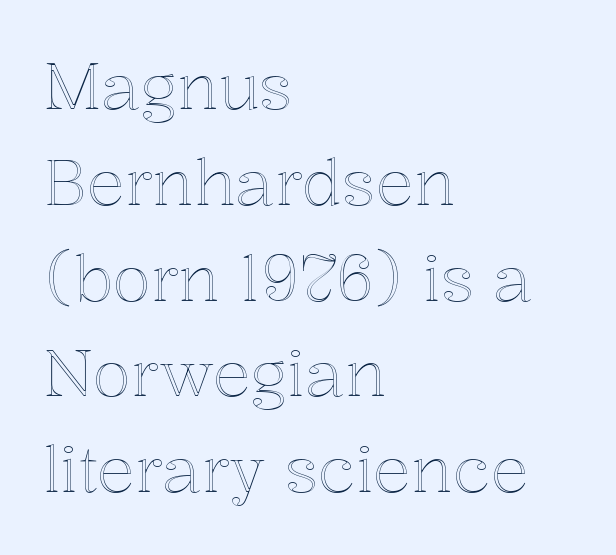
Vertical spacing — default. In CSS terms this would be text-align: left. These lines keep a tight, regular rhythm from letter to letter. You can tell it's not italic because the verticals are truly vertical. Proportional: the letters do not fall into vertical columns. The baseline area is clear.
